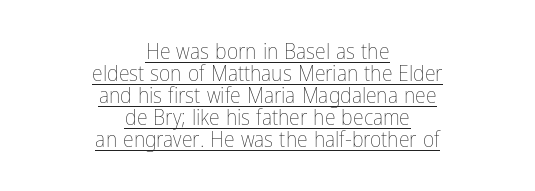
Q: Is the text bold? A: No.
Q: Is the text italic (slanted)? A: No, it is upright.
Q: Is the text underlined? A: Yes.
Q: How is the paragraph aligned? A: Centered.
Q: Is the spacing between letters normal or unusually wide? A: Normal.
Q: Is the spacing between lines tight, normal or loose? A: Tight.
